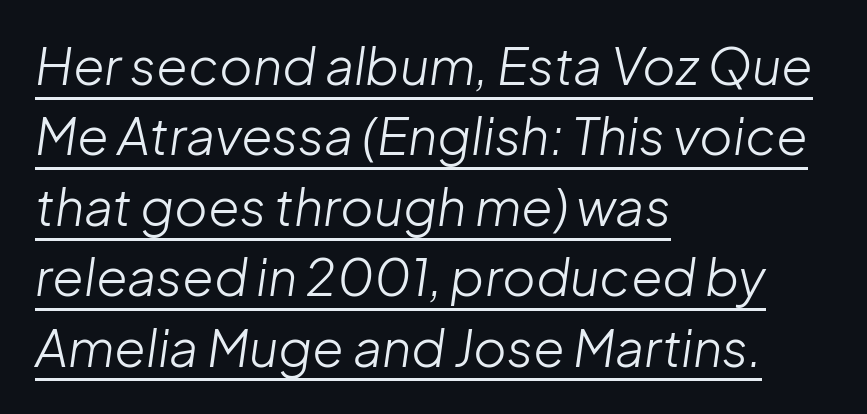
The image shows 51 px light type, italic (leaning right); set left-aligned, normal line spacing (1.38x), normal letter spacing, underlined; low stroke contrast and a medium x-height.
